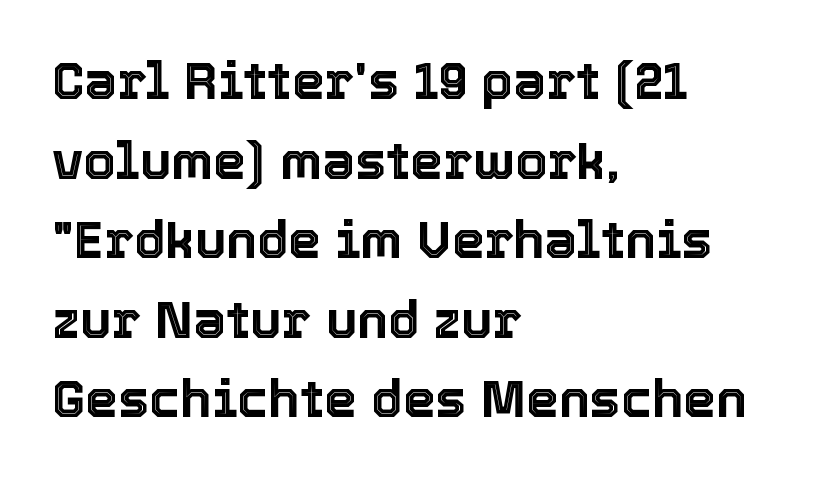
Q: Is the text italic (slanted)? A: No, it is upright.
Q: Is the text underlined? A: No.
Q: How is the paragraph aligned? A: Left-aligned.
Q: Is the spacing between letters normal or unusually wide? A: Normal.
Q: Is the spacing between lines tight, normal or loose? A: Normal.
Q: Width (condensed, normal, or wide)? A: Normal.
Q: x-height? A: Medium.
Q: Monospaced? A: No.
